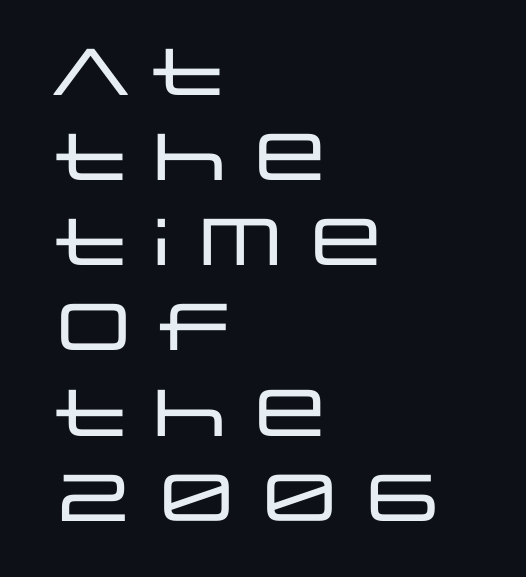
{"serif": "no", "italic": "no", "width": "wide", "stroke_contrast": "low", "x_height": "large", "monospaced": "no", "underline": "no", "align": "left", "line_spacing": "normal", "line_spacing_ratio": 1.29, "letter_spacing": "normal", "letter_spacing_em": 0.0, "glyph_px": 66}
